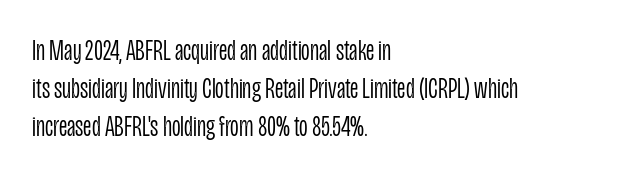
Is the stroke heavy? The answer is a plain regular-or-lighter. The characters display no serif detailing; their extremities are plain. When letters stand straight like this, we call the style roman or upright. The face used here is proportionally spaced, like ordinary book or web type. Students, observe: this is what conventionally led text looks like. Leftover space on each line is placed entirely after the last word.
